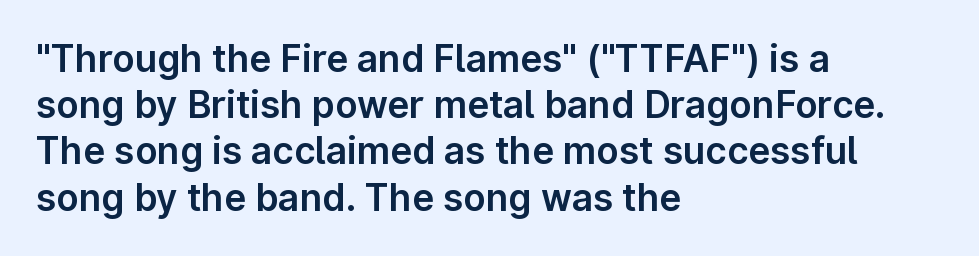
Q: Is the text italic (slanted)? A: No, it is upright.
Q: Is the typeface a serif or a sans-serif typeface? A: Sans-serif.
Q: Is the text underlined? A: No.
Q: How is the paragraph aligned? A: Left-aligned.
Q: Is the spacing between letters normal or unusually wide? A: Normal.
Q: Is the spacing between lines tight, normal or loose? A: Normal.
Q: Width (condensed, normal, or wide)? A: Normal.
Q: Stroke contrast? A: Low.
Q: x-height? A: Medium.
Q: Monospaced? A: No.
